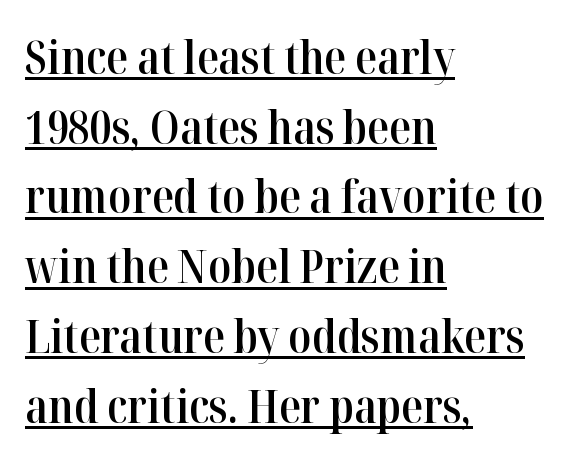
The image shows 45 px semibold serif type, upright; set left-aligned, normal line spacing (1.55x), normal letter spacing, underlined; high stroke contrast and a medium x-height.
